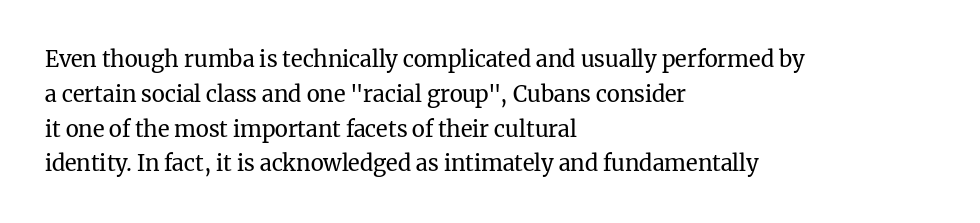
{"italic": "no", "bold": "no", "underline": "no", "align": "left", "line_spacing": "normal", "line_spacing_ratio": 1.58, "letter_spacing": "normal", "letter_spacing_em": 0.0, "glyph_px": 22}
